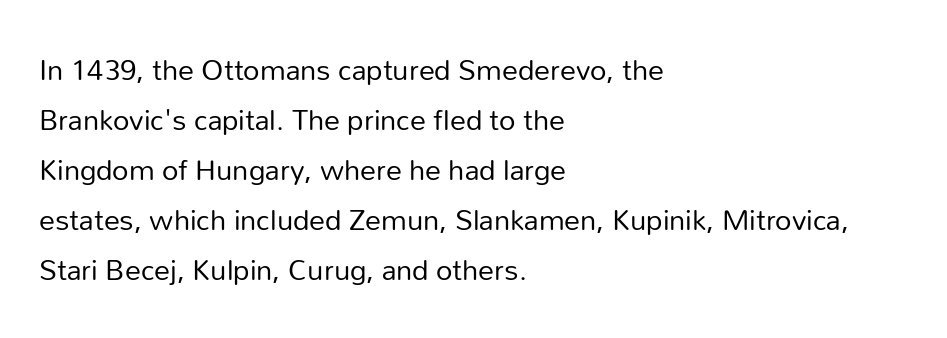
The image shows 32 px regular-weight sans-serif type, upright; set left-aligned, normal line spacing (1.56x), normal letter spacing, not underlined; low stroke contrast and a medium x-height.
